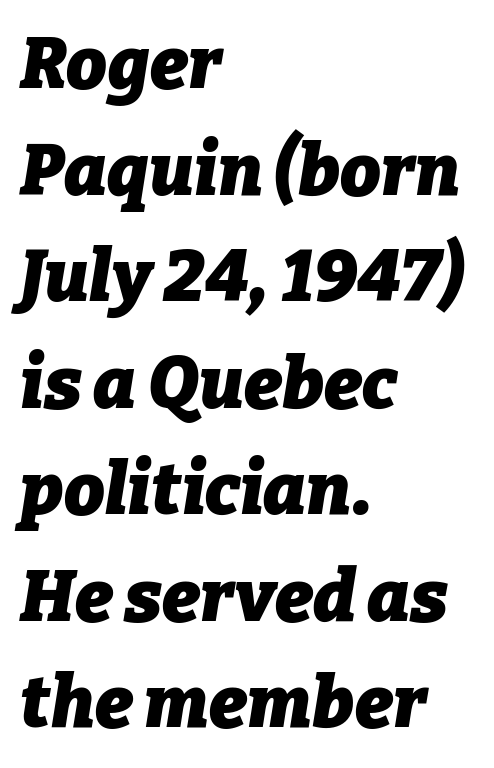
Q: Is the text bold? A: Yes.
Q: Is the text italic (slanted)? A: Yes, it leans right by about 9 degrees.
Q: Is the text underlined? A: No.
Q: How is the paragraph aligned? A: Left-aligned.
Q: Is the spacing between letters normal or unusually wide? A: Normal.
Q: Is the spacing between lines tight, normal or loose? A: Normal.
Q: Width (condensed, normal, or wide)? A: Normal.
Q: Stroke contrast? A: Low.
Q: x-height? A: Medium.
Q: Monospaced? A: No.
